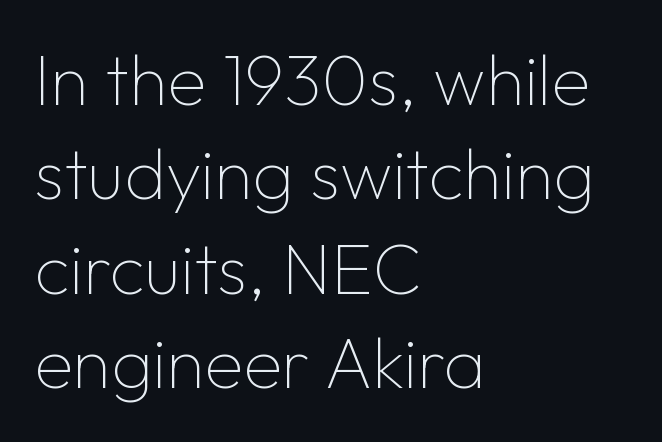
Q: Is the text bold? A: No.
Q: Is the text italic (slanted)? A: No, it is upright.
Q: Is the typeface a serif or a sans-serif typeface? A: Sans-serif.
Q: Is the text underlined? A: No.
Q: How is the paragraph aligned? A: Left-aligned.
Q: Is the spacing between letters normal or unusually wide? A: Normal.
Q: Is the spacing between lines tight, normal or loose? A: Normal.
Q: Width (condensed, normal, or wide)? A: Normal.
Q: Stroke contrast? A: Low.
Q: x-height? A: Medium.
Q: Monospaced? A: No.
